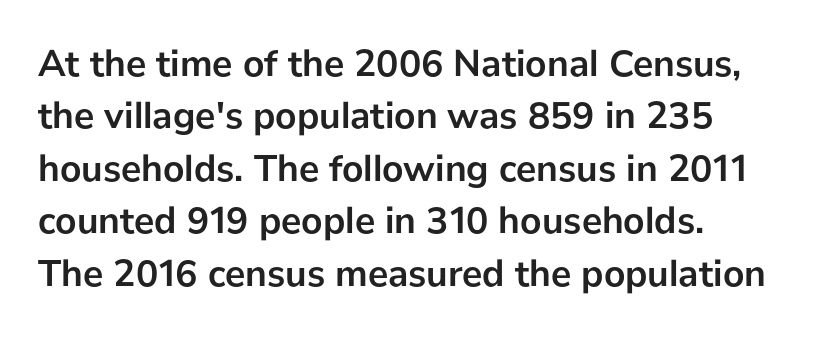
{"serif": "no", "italic": "no", "bold": "yes", "weight": "semibold", "width": "normal", "stroke_contrast": "low", "x_height": "medium", "monospaced": "no", "underline": "no", "line_spacing": "normal", "line_spacing_ratio": 1.38, "letter_spacing": "normal", "letter_spacing_em": 0.0, "glyph_px": 38}
